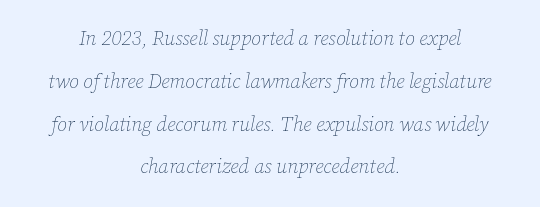
The image shows 20 px text type, italic (leaning right); set centered, loose line spacing (2.14x), normal letter spacing, not underlined.
